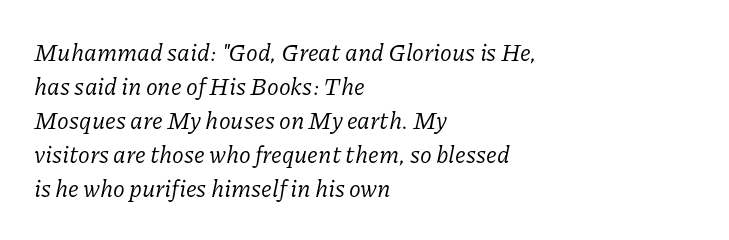
The image shows 24 px text type, italic (leaning right); set left-aligned, normal line spacing (1.42x), normal letter spacing, not underlined.
